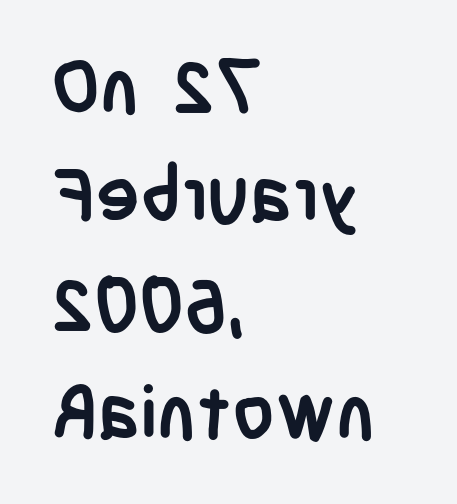
The image shows 74 px semibold, condensed sans-serif type, upright; set left-aligned, normal line spacing (1.47x), normal letter spacing, not underlined; low stroke contrast and a large x-height.
